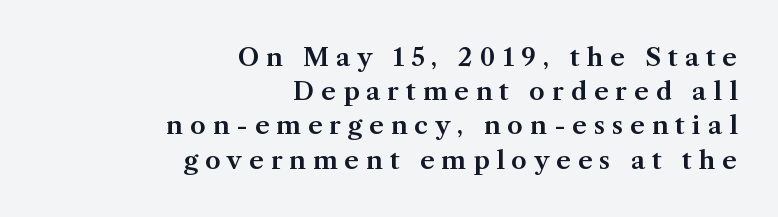
The image shows 25 px text type, upright; set right-aligned, normal line spacing (1.37x), unusually wide letter spacing (+0.28 em), not underlined.
